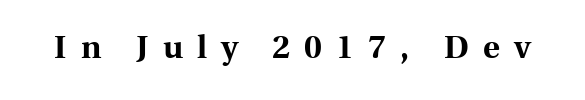
You can tell from the footed stems that serif type was used. These words are printed bold, with thick strokes throughout. Loose tracking; the words dissolve into strings of separated letters. You can tell it's not italic because the verticals are truly vertical. Spacing verdict: proportional, widths tailored to each character.
